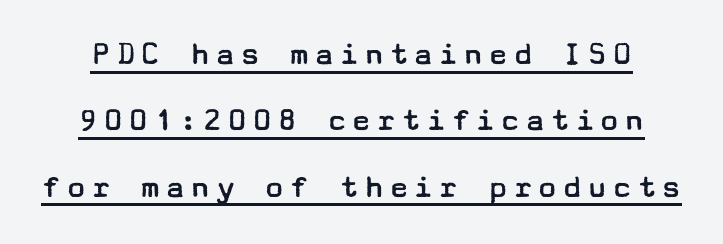
Q: Is the text bold? A: No.
Q: Is the text italic (slanted)? A: No, it is upright.
Q: Is the typeface a serif or a sans-serif typeface? A: Sans-serif.
Q: Is the text underlined? A: Yes.
Q: Is the spacing between lines tight, normal or loose? A: Loose.
Q: Width (condensed, normal, or wide)? A: Wide.
Q: Stroke contrast? A: Low.
Q: x-height? A: Medium.
